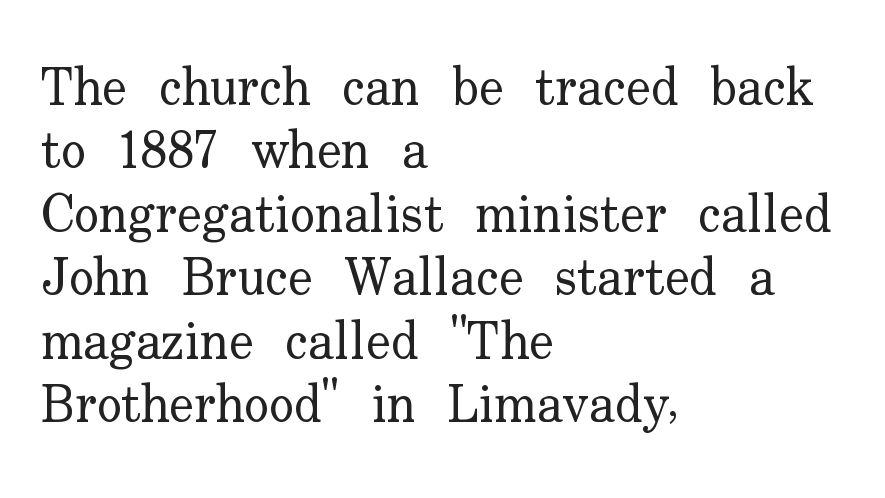
{"serif": "yes", "italic": "no", "bold": "no", "weight": "regular", "width": "normal", "stroke_contrast": "low", "x_height": "small", "monospaced": "no", "underline": "no", "align": "left", "line_spacing_ratio": 1.22, "letter_spacing": "normal", "letter_spacing_em": 0.0, "glyph_px": 52}
